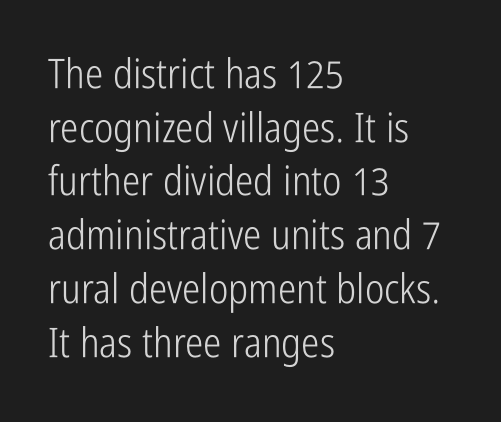
Q: Is the text bold? A: No.
Q: Is the text italic (slanted)? A: No, it is upright.
Q: Is the typeface a serif or a sans-serif typeface? A: Sans-serif.
Q: Is the text underlined? A: No.
Q: How is the paragraph aligned? A: Left-aligned.
Q: Is the spacing between letters normal or unusually wide? A: Normal.
Q: Is the spacing between lines tight, normal or loose? A: Normal.
Q: Width (condensed, normal, or wide)? A: Condensed.
Q: Stroke contrast? A: Low.
Q: x-height? A: Medium.
Q: Monospaced? A: No.
